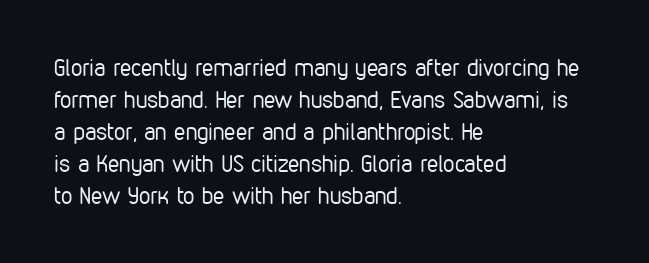
Caption: standard tracking, unaltered. Does the leading feel generous? No, just average. The lines are quadded left. Check the space under the baseline: it is left empty.
